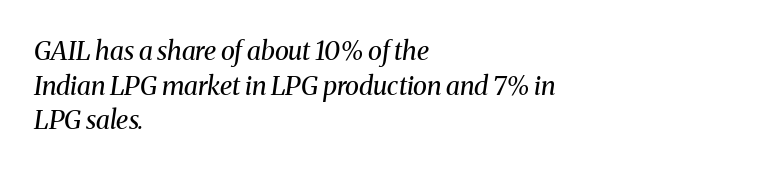
Q: Is the text bold? A: No.
Q: Is the text italic (slanted)? A: Yes, it leans right by about 8 degrees.
Q: Is the text underlined? A: No.
Q: How is the paragraph aligned? A: Left-aligned.
Q: Is the spacing between letters normal or unusually wide? A: Normal.
Q: Is the spacing between lines tight, normal or loose? A: Normal.
